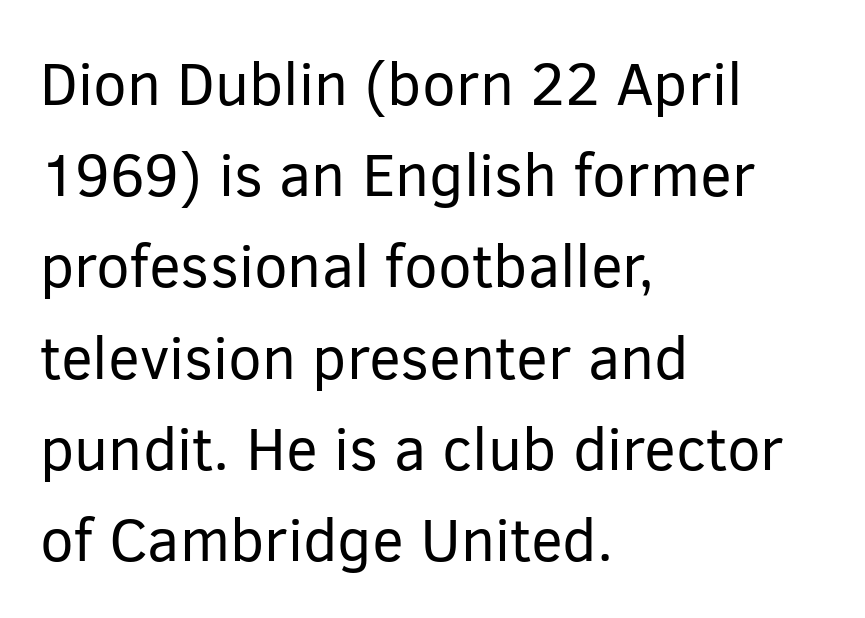
Left-aligned paragraph, ragged on the right. This rendering leaves character spacing at its baseline value. Letters have the restrained weight of plain body copy at most. Designer's note — italics off, roman on. Look at the bottom of the vertical strokes: they stop flat, with no serifs.
